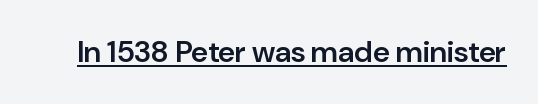
Serif or sans? Sans — the stroke terminals are bare. The passage shown is typed in a proportional face where columns would drift. How are the letters spaced? Ordinarily, with no added tracking. A somewhat darkened texture: the type is semibold rather than bold. The face used here appears with an underline applied. The type sits square on the baseline with zero lean.
